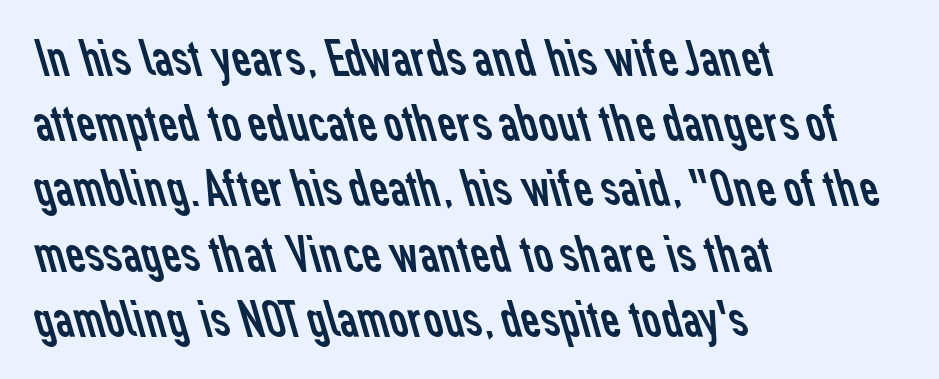
Q: Is the text bold? A: No.
Q: Is the typeface a serif or a sans-serif typeface? A: Sans-serif.
Q: Is the text underlined? A: No.
Q: How is the paragraph aligned? A: Left-aligned.
Q: Is the spacing between letters normal or unusually wide? A: Normal.
Q: Width (condensed, normal, or wide)? A: Normal.
Q: Stroke contrast? A: Low.
Q: x-height? A: Medium.
Q: Monospaced? A: No.
